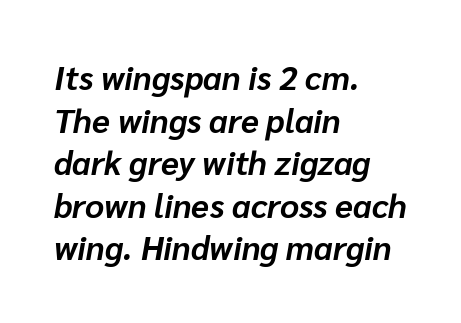
The image shows 33 px bold type, italic (leaning right); set left-aligned, normal line spacing (1.29x), normal letter spacing, not underlined; low stroke contrast and a medium x-height.
